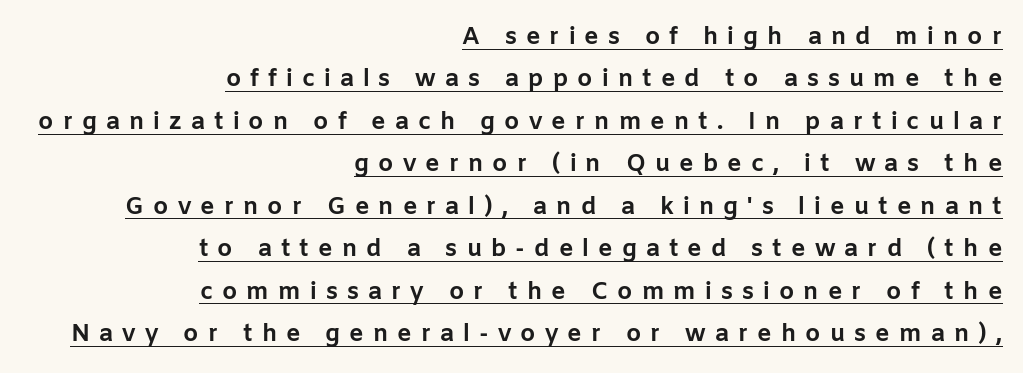
{"italic": "no", "bold": "yes", "underline": "yes", "align": "right", "line_spacing_ratio": 1.77, "letter_spacing": "wide", "letter_spacing_em": 0.38, "glyph_px": 24}
